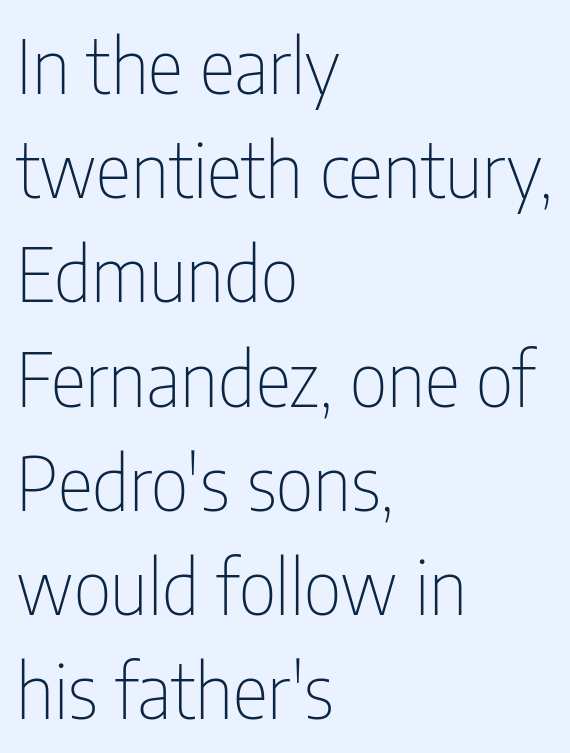
Q: Is the text bold? A: No.
Q: Is the text italic (slanted)? A: No, it is upright.
Q: Is the typeface a serif or a sans-serif typeface? A: Sans-serif.
Q: Is the text underlined? A: No.
Q: How is the paragraph aligned? A: Left-aligned.
Q: Is the spacing between letters normal or unusually wide? A: Normal.
Q: Is the spacing between lines tight, normal or loose? A: Normal.
Q: Width (condensed, normal, or wide)? A: Condensed.
Q: Stroke contrast? A: Low.
Q: x-height? A: Medium.
Q: Monospaced? A: No.
